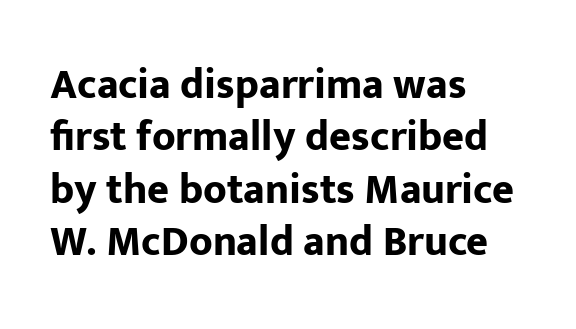
The image shows 42 px bold sans-serif type, upright; set left-aligned, normal line spacing (1.25x), normal letter spacing, not underlined; low stroke contrast and a medium x-height.
